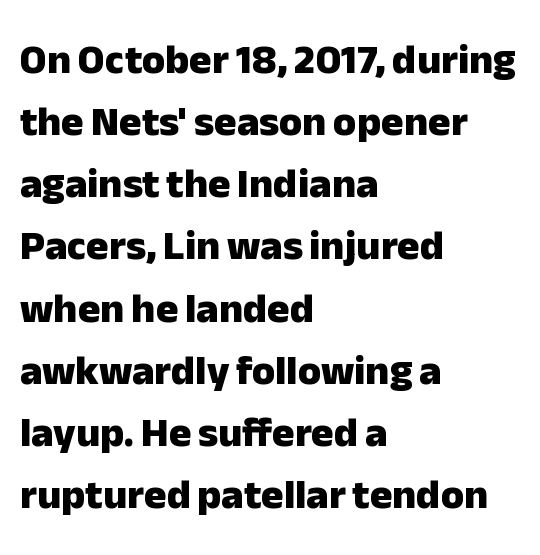
Words float on clear page, feet unadorned. Unlike a traditional serif, this face leaves its strokes unadorned. Is the block centered? No — it sits flush against the left margin. Summary of vertical rhythm: regular, with standard interline spacing.
